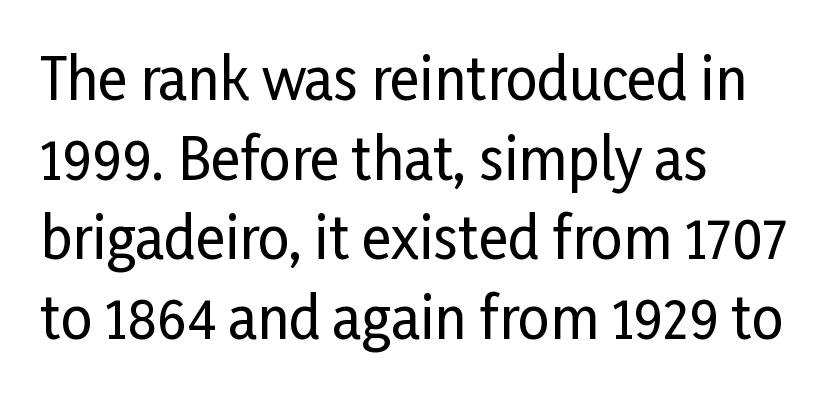
Q: Is the text italic (slanted)? A: No, it is upright.
Q: Is the typeface a serif or a sans-serif typeface? A: Sans-serif.
Q: Is the text underlined? A: No.
Q: How is the paragraph aligned? A: Left-aligned.
Q: Is the spacing between letters normal or unusually wide? A: Normal.
Q: Is the spacing between lines tight, normal or loose? A: Normal.
Q: Width (condensed, normal, or wide)? A: Condensed.
Q: Stroke contrast? A: Low.
Q: x-height? A: Medium.
Q: Monospaced? A: No.
